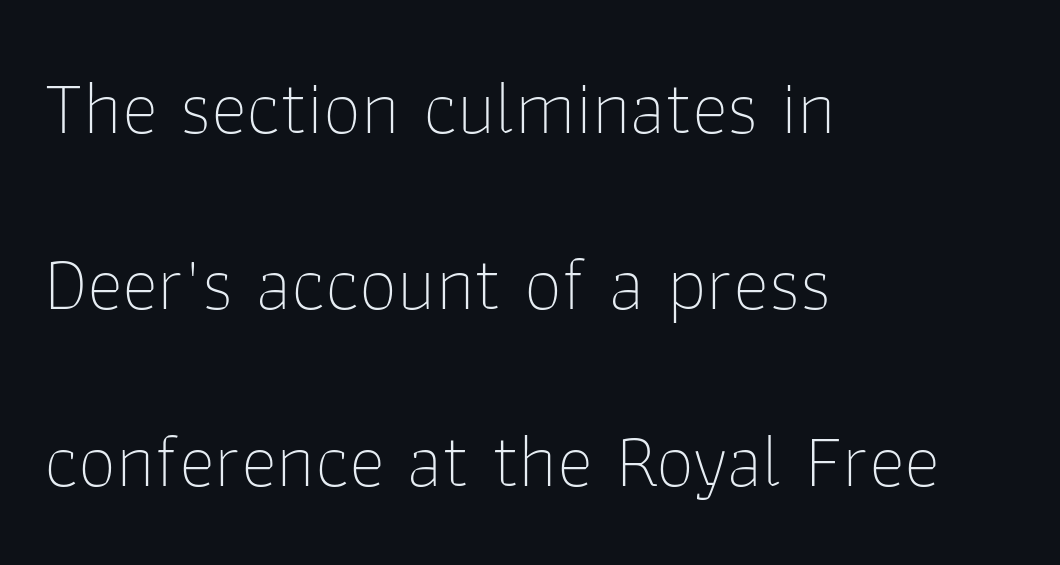
A light-to-regular cut is what we see here. Posture: upright roman. The lines in this sample share a left origin and differ only in where they stop. Spacing between characters is what you'd get straight out of the box.
